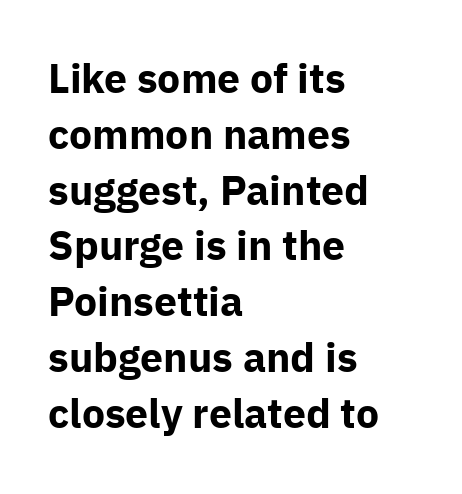
Q: Is the text bold? A: Yes.
Q: Is the text italic (slanted)? A: No, it is upright.
Q: Is the typeface a serif or a sans-serif typeface? A: Sans-serif.
Q: Is the text underlined? A: No.
Q: How is the paragraph aligned? A: Left-aligned.
Q: Is the spacing between letters normal or unusually wide? A: Normal.
Q: Is the spacing between lines tight, normal or loose? A: Normal.
Q: Width (condensed, normal, or wide)? A: Normal.
Q: Stroke contrast? A: Low.
Q: x-height? A: Medium.
Q: Monospaced? A: No.
